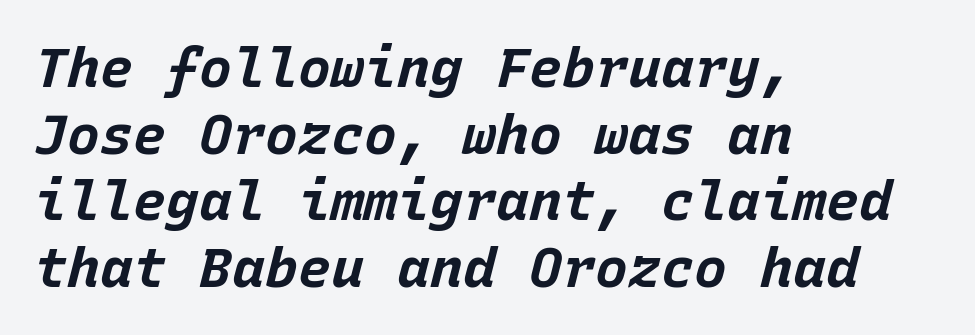
{"italic": "yes", "lean": "right", "slant_degrees": 15, "bold": "yes", "weight": "bold", "width": "normal", "stroke_contrast": "low", "x_height": "large", "monospaced": "yes", "underline": "no", "align": "left", "line_spacing_ratio": 1.21, "letter_spacing": "normal", "letter_spacing_em": 0.0, "glyph_px": 55}
